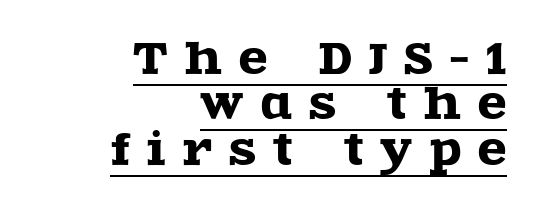
{"serif": "yes", "italic": "no", "width": "wide", "x_height": "large", "monospaced": "no", "underline": "yes", "align": "right", "line_spacing": "tight", "line_spacing_ratio": 1.08, "letter_spacing": "wide", "letter_spacing_em": 0.41, "glyph_px": 42}
